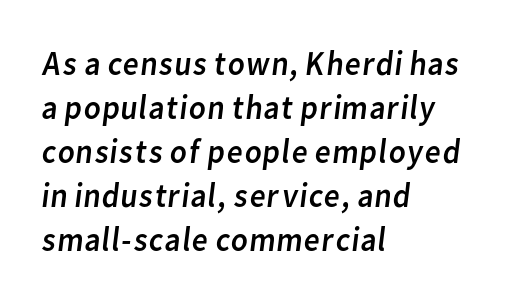
Horizontal bands of white between lines are of average thickness. Typeset ragged right — the left edge is the straight one. You could not count columns in this text — the font is proportionally spaced. The strokes carry an ordinary text weight at most. What kind of face is this? One without serifs — a sans.
